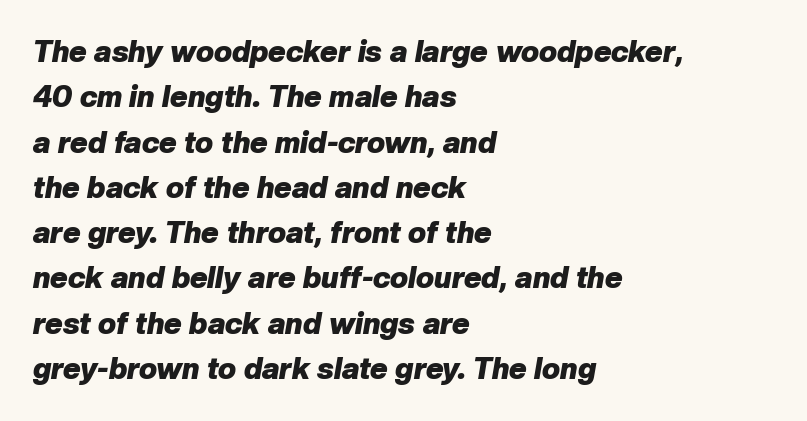
Compared with ordinary roman type, these characters are visibly tilted. Tracking here is standard; glyphs follow each other at the usual distance. In terms of weight, the rendering is a true, heavy bold. The glyphs are unaccompanied by any horizontal stroke below them. A typesetter would call this proportional, since set widths differ per character. In terms of leading, this rendering sits right in the middle.
